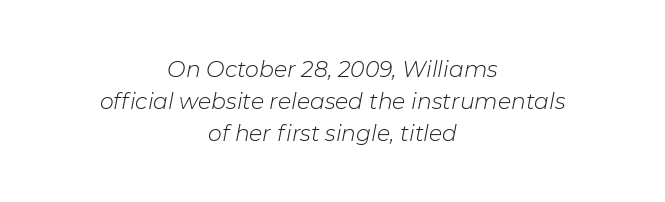
The image shows 22 px text type, italic (leaning right); set centered, normal line spacing (1.45x), normal letter spacing, not underlined.
